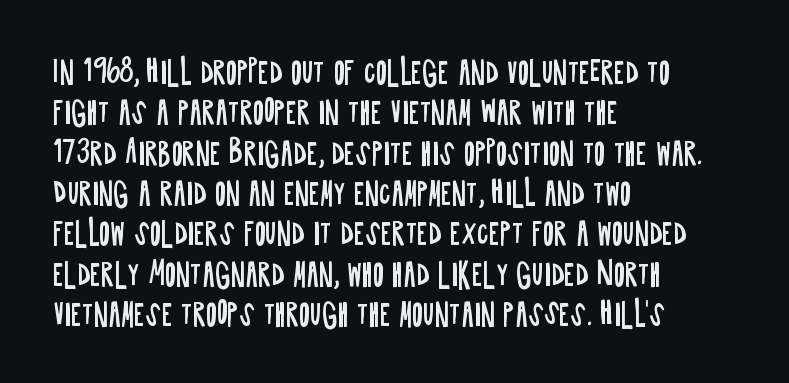
This rendering employs a face without finishing strokes, i.e., a sans-serif. Caption: multi-line text, flush left, ragged right. The area under the type is left untouched. Is the letter spacing exaggerated? No — it looks like the ordinary default. Counters stay open thanks to moderate or lighter strokes.
